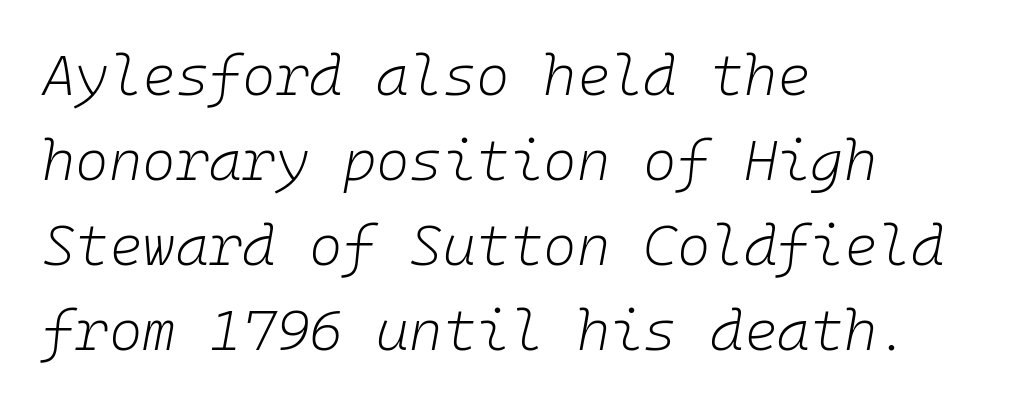
{"italic": "yes", "lean": "right", "slant_degrees": 10, "bold": "no", "weight": "light", "width": "normal", "stroke_contrast": "low", "x_height": "medium", "monospaced": "yes", "underline": "no", "align": "left", "line_spacing": "normal", "line_spacing_ratio": 1.49, "letter_spacing": "normal", "letter_spacing_em": 0.0, "glyph_px": 57}
